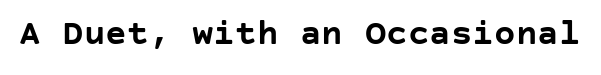
Q: Is the text bold? A: Yes.
Q: Is the text italic (slanted)? A: No, it is upright.
Q: Is the typeface a serif or a sans-serif typeface? A: Sans-serif.
Q: Is the text underlined? A: No.
Q: Is the spacing between letters normal or unusually wide? A: Normal.
Q: Width (condensed, normal, or wide)? A: Normal.
Q: Stroke contrast? A: Low.
Q: x-height? A: Large.
